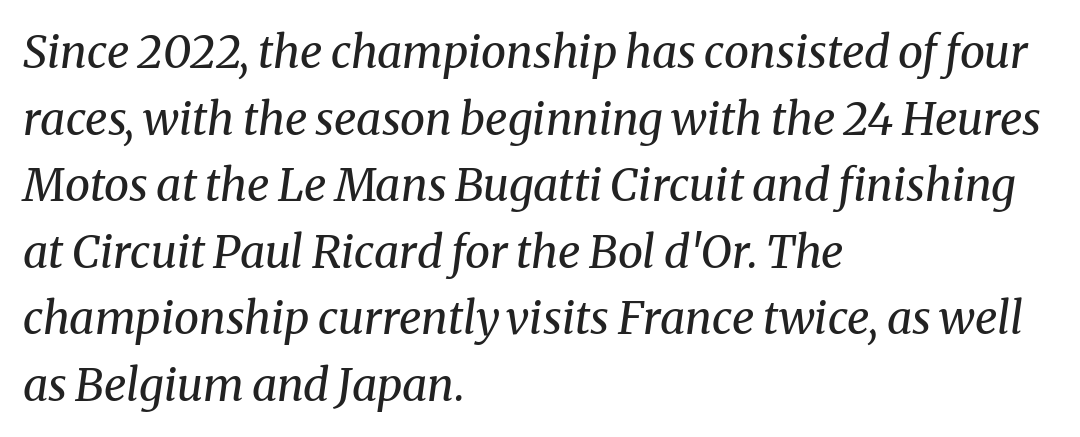
Q: Is the text bold? A: No.
Q: Is the text italic (slanted)? A: Yes, it leans right by about 8 degrees.
Q: Is the typeface a serif or a sans-serif typeface? A: Serif.
Q: Is the text underlined? A: No.
Q: How is the paragraph aligned? A: Left-aligned.
Q: Is the spacing between letters normal or unusually wide? A: Normal.
Q: Is the spacing between lines tight, normal or loose? A: Normal.
Q: Width (condensed, normal, or wide)? A: Normal.
Q: Stroke contrast? A: Medium.
Q: x-height? A: Medium.
Q: Monospaced? A: No.
